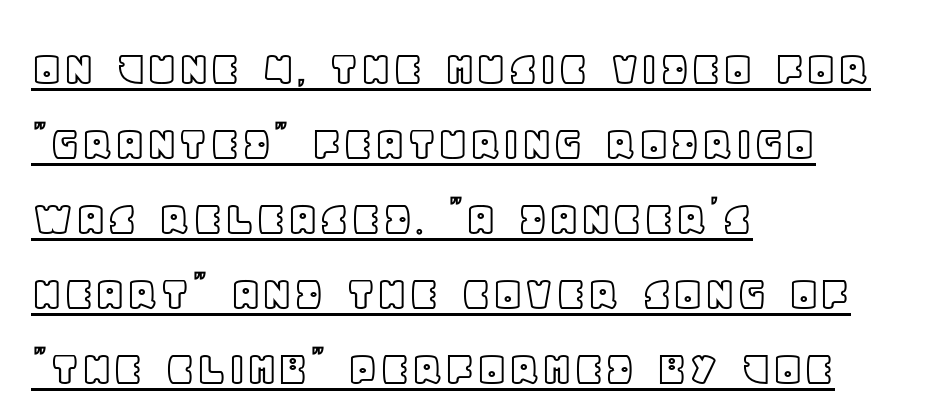
{"italic": "no", "width": "normal", "x_height": "large", "monospaced": "no", "underline": "yes", "align": "left", "line_spacing": "normal", "line_spacing_ratio": 1.47, "letter_spacing": "normal", "letter_spacing_em": 0.0, "glyph_px": 51}
